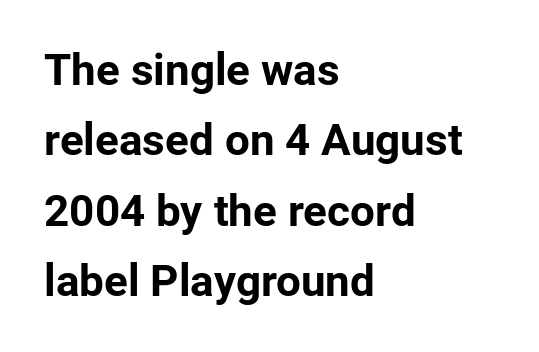
Q: Is the text bold? A: Yes.
Q: Is the text italic (slanted)? A: No, it is upright.
Q: Is the typeface a serif or a sans-serif typeface? A: Sans-serif.
Q: Is the text underlined? A: No.
Q: How is the paragraph aligned? A: Left-aligned.
Q: Is the spacing between letters normal or unusually wide? A: Normal.
Q: Is the spacing between lines tight, normal or loose? A: Normal.
Q: Width (condensed, normal, or wide)? A: Normal.
Q: Stroke contrast? A: Low.
Q: x-height? A: Medium.
Q: Monospaced? A: No.
